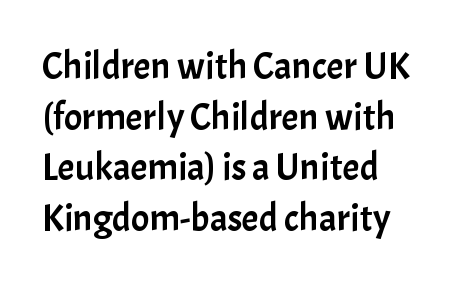
The image shows 38 px sans-serif type, upright; set normal line spacing (1.33x), normal letter spacing, not underlined; low stroke contrast and a medium x-height.
